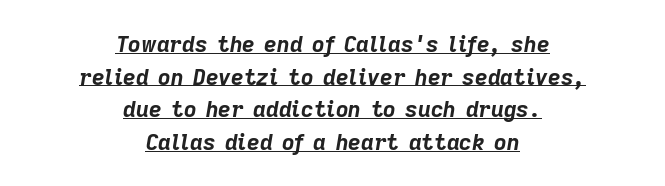
{"italic": "yes", "lean": "right", "slant_degrees": 9, "bold": "yes", "underline": "yes", "align": "center", "line_spacing": "normal", "line_spacing_ratio": 1.48, "letter_spacing": "normal", "letter_spacing_em": 0.0, "glyph_px": 22}
